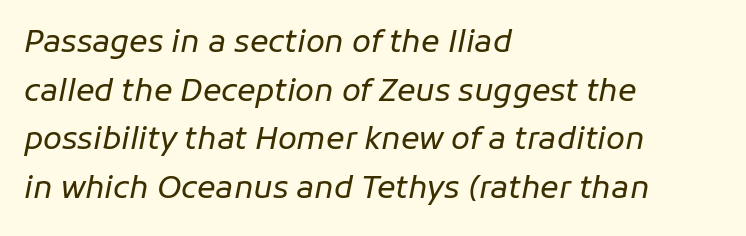
The image shows 31 px regular-weight type, italic (leaning right); set left-aligned, normal line spacing (1.57x), normal letter spacing, not underlined; low stroke contrast and a medium x-height.
